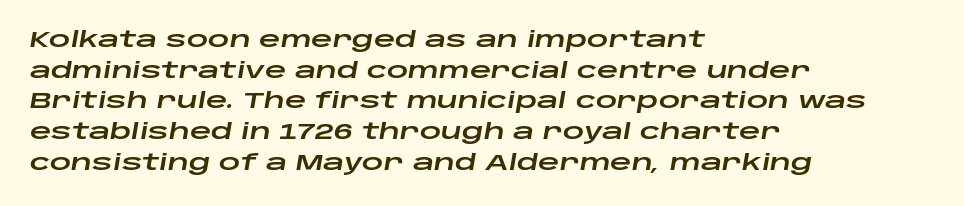
Q: Is the text italic (slanted)? A: Yes, it leans right by about 10 degrees.
Q: Is the text underlined? A: No.
Q: How is the paragraph aligned? A: Left-aligned.
Q: Is the spacing between letters normal or unusually wide? A: Normal.
Q: Is the spacing between lines tight, normal or loose? A: Normal.
